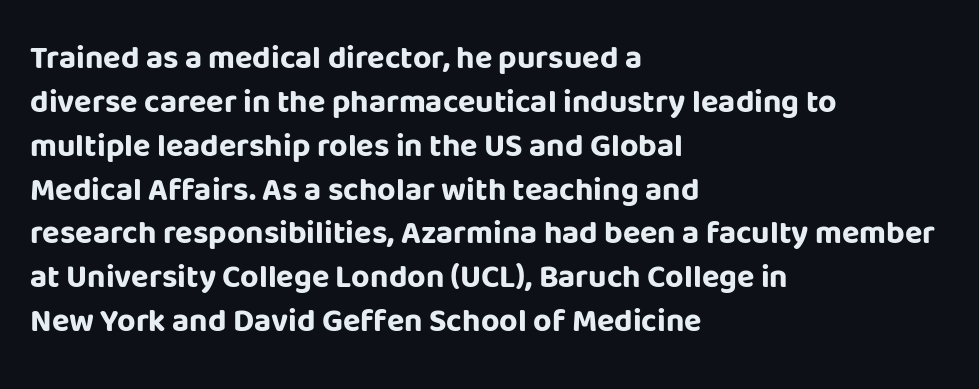
The image shows 32 px bold sans-serif type, upright; set left-aligned, normal line spacing (1.37x), normal letter spacing, not underlined; low stroke contrast and a large x-height.
